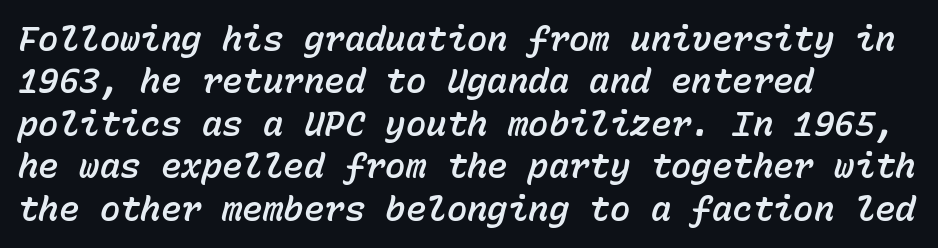
{"italic": "yes", "lean": "right", "slant_degrees": 15, "width": "normal", "stroke_contrast": "low", "x_height": "medium", "monospaced": "yes", "underline": "no", "align": "left", "line_spacing": "normal", "line_spacing_ratio": 1.25, "letter_spacing": "normal", "letter_spacing_em": 0.0, "glyph_px": 34}
